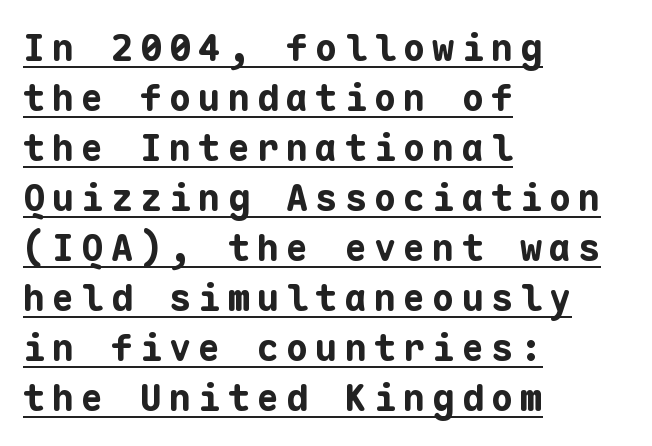
The image shows 37 px bold sans-serif type, upright, monospaced; set left-aligned, normal line spacing (1.35x), underlined; low stroke contrast and a medium x-height.
